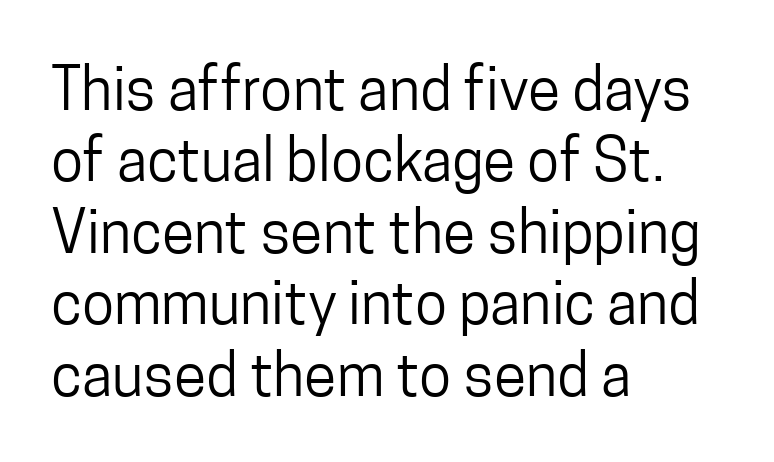
Q: Is the text bold? A: No.
Q: Is the text italic (slanted)? A: No, it is upright.
Q: Is the typeface a serif or a sans-serif typeface? A: Sans-serif.
Q: Is the text underlined? A: No.
Q: How is the paragraph aligned? A: Left-aligned.
Q: Is the spacing between letters normal or unusually wide? A: Normal.
Q: Width (condensed, normal, or wide)? A: Condensed.
Q: Stroke contrast? A: Low.
Q: x-height? A: Medium.
Q: Monospaced? A: No.
